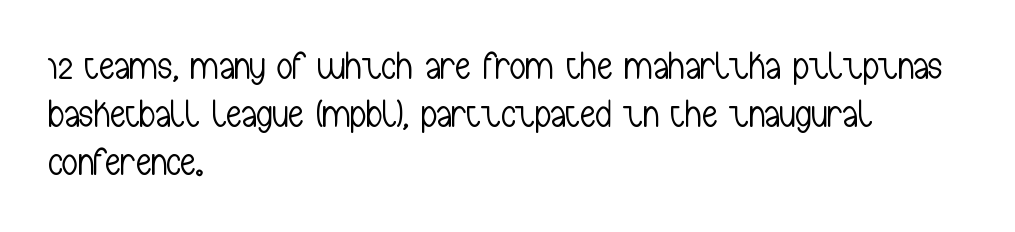
Bare-footed words on every line. A roman cut, with each character standing at attention. Examine the stroke ends and you'll find no serifs. One-word summary of the alignment: left. Do the characters align in a grid? No, the font is proportional. Compared with a typical body face, this is equally light or lighter still.
